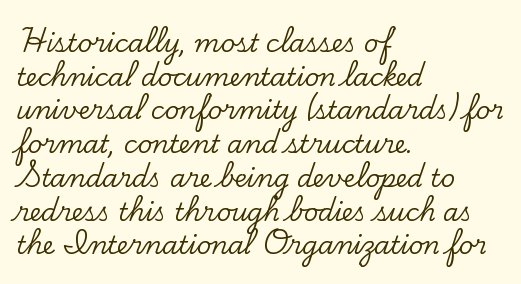
The image shows 25 px text type; set left-aligned, normal line spacing (1.35x), normal letter spacing, not underlined.
